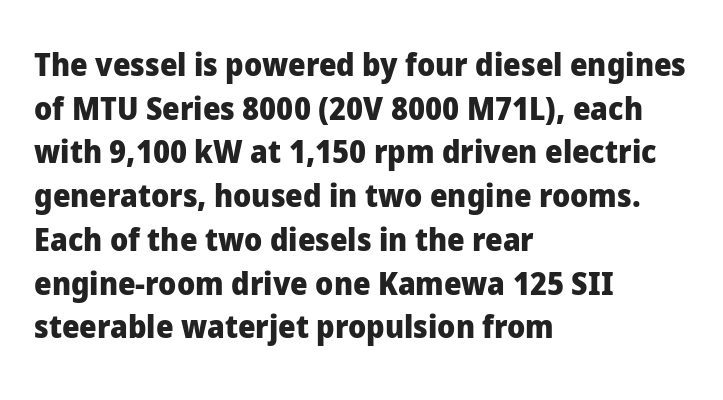
Q: Is the text bold? A: Yes.
Q: Is the text italic (slanted)? A: No, it is upright.
Q: Is the typeface a serif or a sans-serif typeface? A: Sans-serif.
Q: Is the text underlined? A: No.
Q: How is the paragraph aligned? A: Left-aligned.
Q: Is the spacing between letters normal or unusually wide? A: Normal.
Q: Is the spacing between lines tight, normal or loose? A: Normal.
Q: Width (condensed, normal, or wide)? A: Normal.
Q: Stroke contrast? A: Low.
Q: x-height? A: Medium.
Q: Monospaced? A: No.
